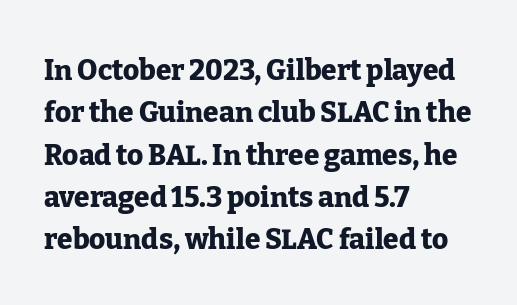
Q: Is the text bold? A: Yes.
Q: Is the text italic (slanted)? A: No, it is upright.
Q: Is the typeface a serif or a sans-serif typeface? A: Serif.
Q: Is the text underlined? A: No.
Q: How is the paragraph aligned? A: Left-aligned.
Q: Is the spacing between letters normal or unusually wide? A: Normal.
Q: Is the spacing between lines tight, normal or loose? A: Normal.
Q: Width (condensed, normal, or wide)? A: Normal.
Q: Stroke contrast? A: Low.
Q: x-height? A: Medium.
Q: Monospaced? A: No.
